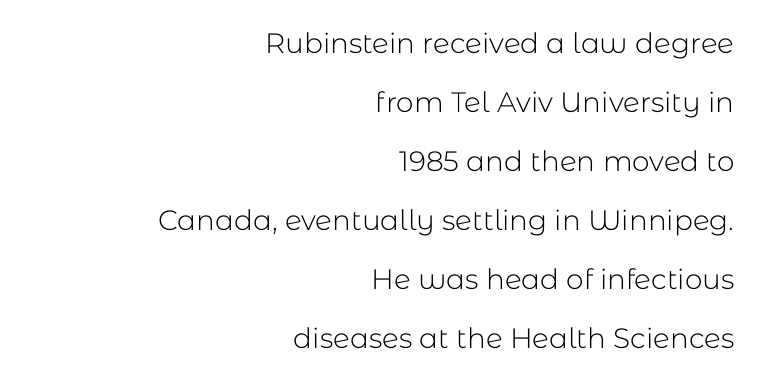
Q: Is the text bold? A: No.
Q: Is the text italic (slanted)? A: No, it is upright.
Q: Is the typeface a serif or a sans-serif typeface? A: Sans-serif.
Q: Is the text underlined? A: No.
Q: How is the paragraph aligned? A: Right-aligned.
Q: Is the spacing between letters normal or unusually wide? A: Normal.
Q: Is the spacing between lines tight, normal or loose? A: Loose.
Q: Width (condensed, normal, or wide)? A: Normal.
Q: Stroke contrast? A: Low.
Q: x-height? A: Medium.
Q: Monospaced? A: No.
